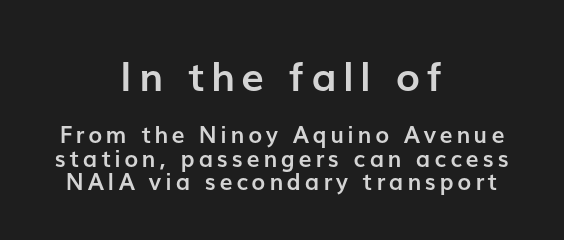
Regarding serifs, this sample does without them. Weight check: bold — yes, fully. The whitespace from short lines is split evenly between both sides. In this sample the first text group is rendered at the bigger scale.
